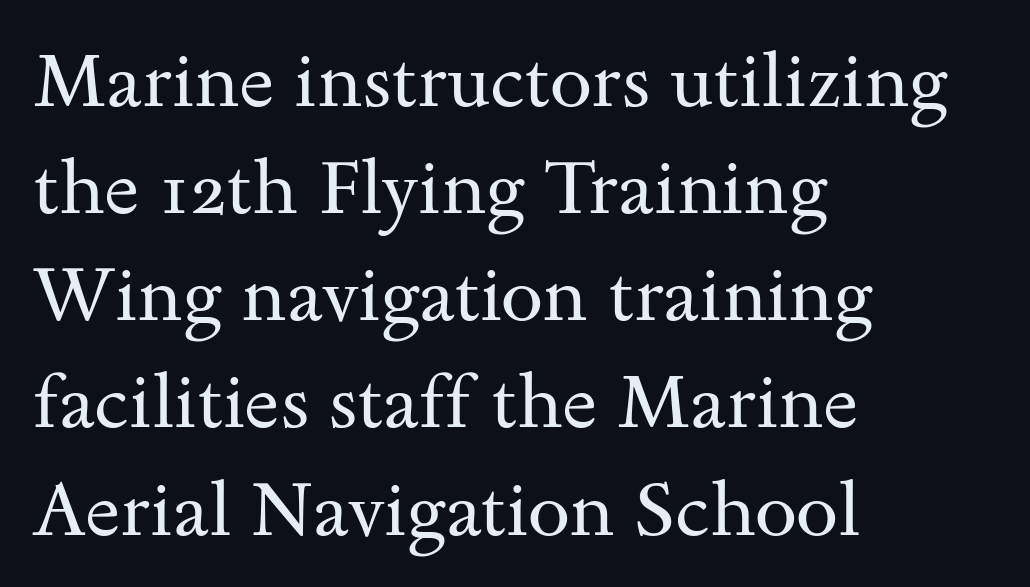
The image shows 76 px regular-weight, wide serif type, upright; set left-aligned, normal line spacing (1.41x), normal letter spacing, not underlined; medium stroke contrast and a small x-height.
